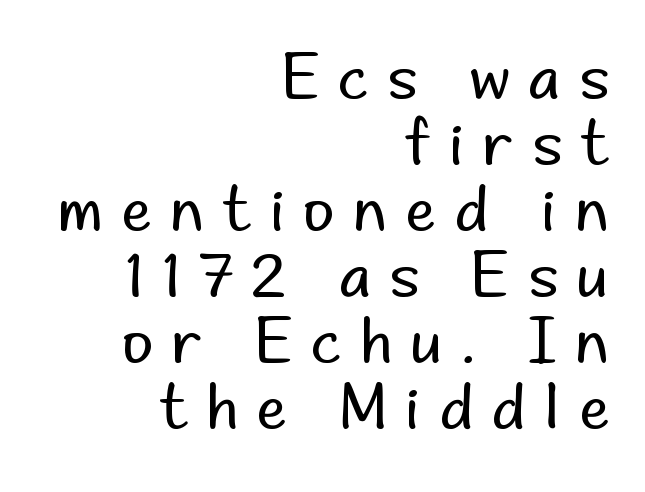
The text was rendered using a sans face with plain stroke endings. Compared with a typical body face, this is equally light or lighter still. Nobody drew a line under any word here. Successive baselines arrive quickly, one right under another. These lines are set flush right with a ragged left edge.
